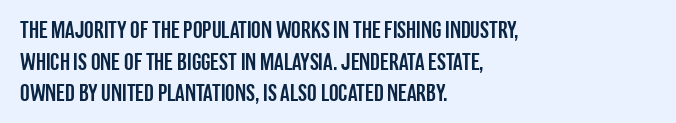
Q: Is the text italic (slanted)? A: No, it is upright.
Q: Is the text underlined? A: No.
Q: How is the paragraph aligned? A: Left-aligned.
Q: Is the spacing between letters normal or unusually wide? A: Normal.
Q: Is the spacing between lines tight, normal or loose? A: Normal.
